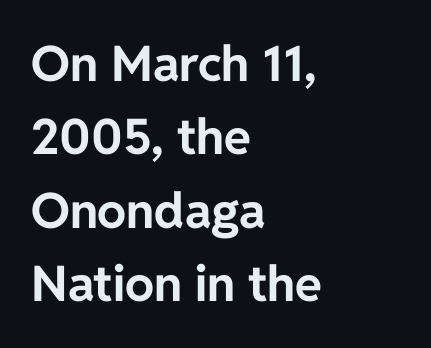
Q: Is the text bold? A: Yes.
Q: Is the text italic (slanted)? A: No, it is upright.
Q: Is the typeface a serif or a sans-serif typeface? A: Sans-serif.
Q: Is the text underlined? A: No.
Q: How is the paragraph aligned? A: Left-aligned.
Q: Is the spacing between letters normal or unusually wide? A: Normal.
Q: Is the spacing between lines tight, normal or loose? A: Normal.
Q: Width (condensed, normal, or wide)? A: Normal.
Q: Stroke contrast? A: Low.
Q: x-height? A: Medium.
Q: Monospaced? A: No.
